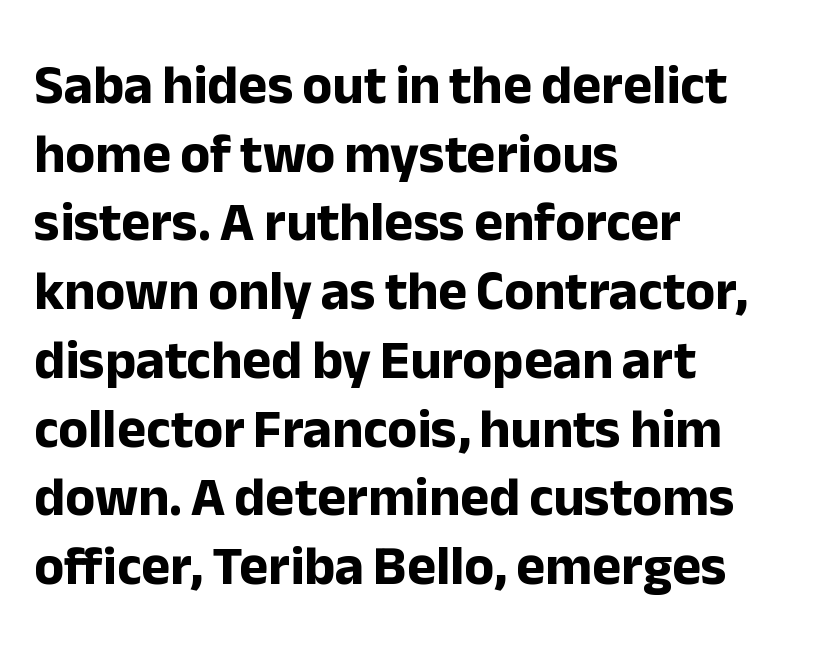
{"serif": "no", "italic": "no", "bold": "yes", "weight": "bold", "width": "normal", "stroke_contrast": "low", "x_height": "medium", "monospaced": "no", "underline": "no", "align": "left", "line_spacing": "normal", "line_spacing_ratio": 1.25, "letter_spacing": "normal", "letter_spacing_em": 0.0, "glyph_px": 55}
